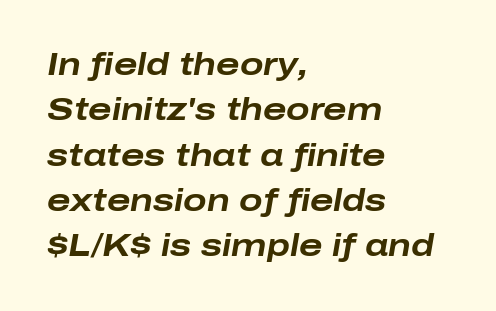
The image shows 31 px bold, wide type, italic (leaning right); set left-aligned, normal line spacing (1.46x), normal letter spacing, not underlined; low stroke contrast and a medium x-height.
